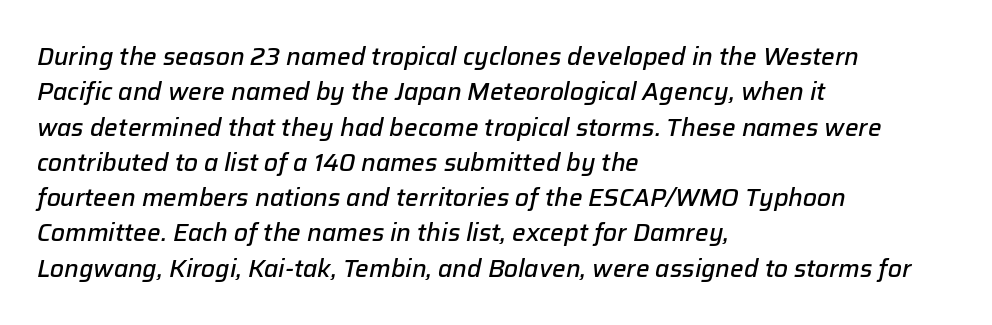
{"italic": "yes", "lean": "right", "slant_degrees": 12, "bold": "semi", "underline": "no", "align": "left", "line_spacing": "normal", "line_spacing_ratio": 1.47, "letter_spacing": "normal", "letter_spacing_em": 0.0, "glyph_px": 24}
